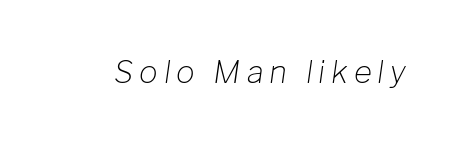
The passage shown is typed in a proportional face where columns would drift. Compared with a typical body face, this is equally light or lighter still. Type without underlining. This sample uses an oblique cut, with every glyph tilted off the vertical.
